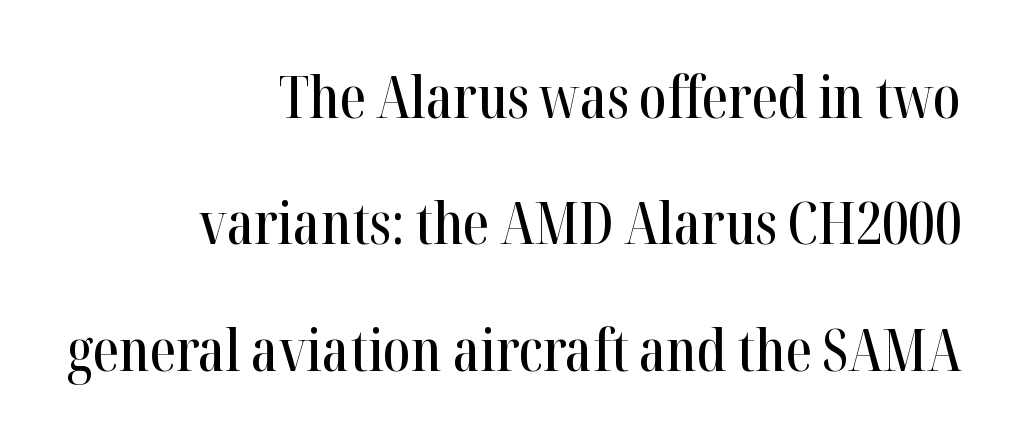
In terms of letterform style, serifs are clearly present. Rendered with straight, roman letterforms. Quick note: interline space is abundant. Leftover space on each line is placed entirely before the opening word. Looks like regular typesetting: each glyph gets only the width it needs.
